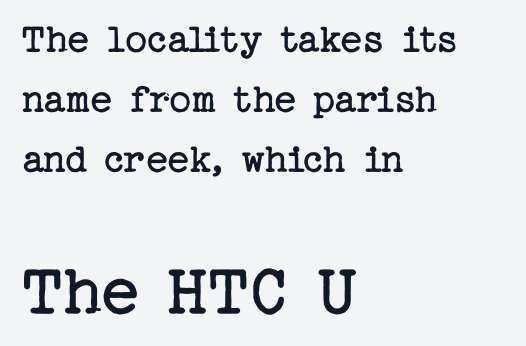
Q: Is the text bold? A: No.
Q: Is the text italic (slanted)? A: No, it is upright.
Q: Is the typeface a serif or a sans-serif typeface? A: Serif.
Q: Is the text underlined? A: No.
Q: How is the paragraph aligned? A: Left-aligned.
Q: Is the spacing between letters normal or unusually wide? A: Normal.
Q: Is the spacing between lines tight, normal or loose? A: Normal.
Q: Which block of text is set in a larger size, the first (top) or the second (bottom)? A: The second (bottom) one.
Q: Width (condensed, normal, or wide)? A: Normal.
Q: Stroke contrast? A: Low.
Q: x-height? A: Medium.
